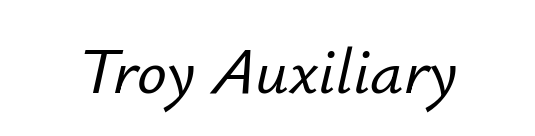
The image shows 66 px text type, italic (leaning right); set normal letter spacing, not underlined; low stroke contrast and a small x-height.
